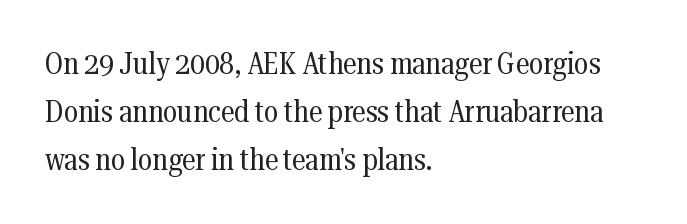
{"serif": "yes", "italic": "no", "bold": "no", "weight": "regular", "width": "condensed", "stroke_contrast": "medium", "x_height": "medium", "monospaced": "no", "underline": "no", "align": "left", "line_spacing": "normal", "line_spacing_ratio": 1.55, "letter_spacing": "normal", "letter_spacing_em": 0.0, "glyph_px": 31}
